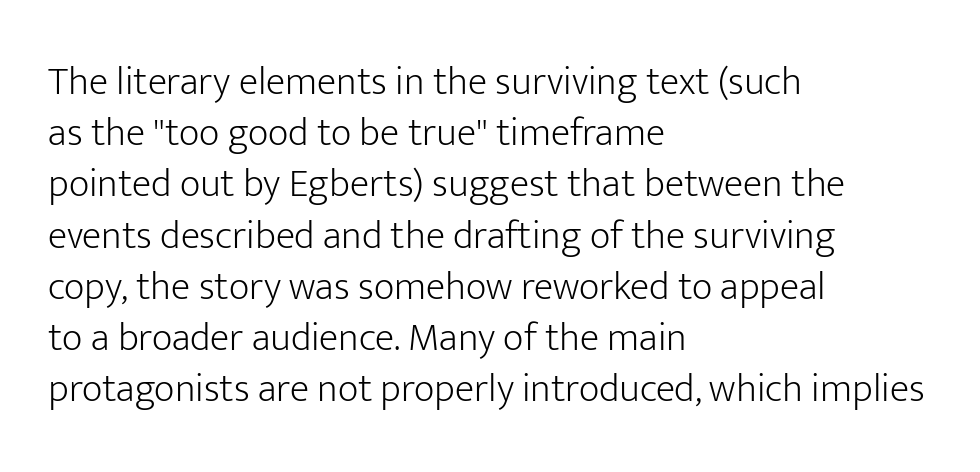
{"serif": "no", "italic": "no", "bold": "no", "weight": "light", "width": "normal", "stroke_contrast": "low", "x_height": "medium", "monospaced": "no", "underline": "no", "align": "left", "line_spacing": "normal", "line_spacing_ratio": 1.28, "letter_spacing": "normal", "letter_spacing_em": 0.0, "glyph_px": 40}
